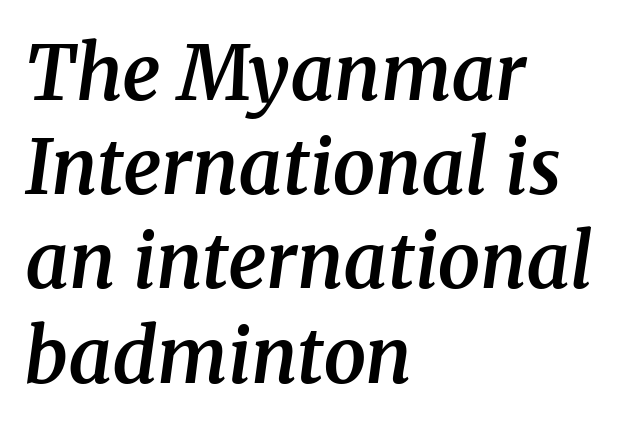
{"serif": "yes", "italic": "yes", "lean": "right", "slant_degrees": 8, "bold": "semi", "weight": "semibold", "width": "normal", "stroke_contrast": "medium", "x_height": "medium", "monospaced": "no", "underline": "no", "align": "left", "line_spacing_ratio": 1.24, "letter_spacing": "normal", "letter_spacing_em": 0.0, "glyph_px": 76}
